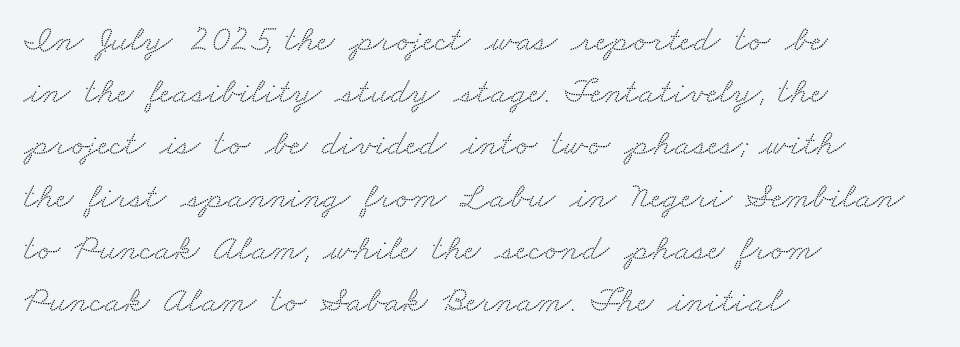
{"serif": "yes", "width": "wide", "stroke_contrast": "medium", "x_height": "small", "monospaced": "no", "underline": "no", "align": "left", "line_spacing": "normal", "line_spacing_ratio": 1.41, "letter_spacing": "normal", "letter_spacing_em": 0.0, "glyph_px": 37}
